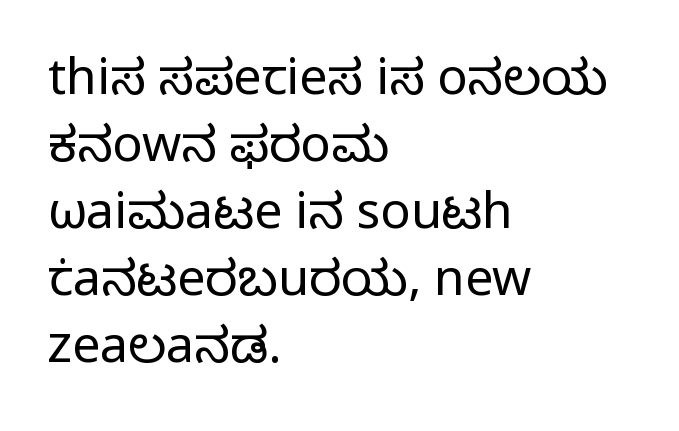
The image shows 50 px regular-weight sans-serif type, upright; set left-aligned, normal line spacing (1.34x), normal letter spacing, not underlined; low stroke contrast and a medium x-height.
